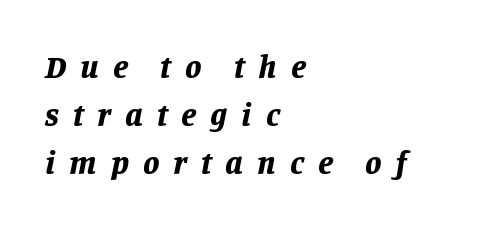
Q: Is the text bold? A: Yes.
Q: Is the text italic (slanted)? A: Yes, it leans right by about 11 degrees.
Q: Is the text underlined? A: No.
Q: How is the paragraph aligned? A: Left-aligned.
Q: Is the spacing between letters normal or unusually wide? A: Unusually wide.
Q: Is the spacing between lines tight, normal or loose? A: Normal.
Q: Width (condensed, normal, or wide)? A: Normal.
Q: Stroke contrast? A: Low.
Q: x-height? A: Large.
Q: Monospaced? A: No.
